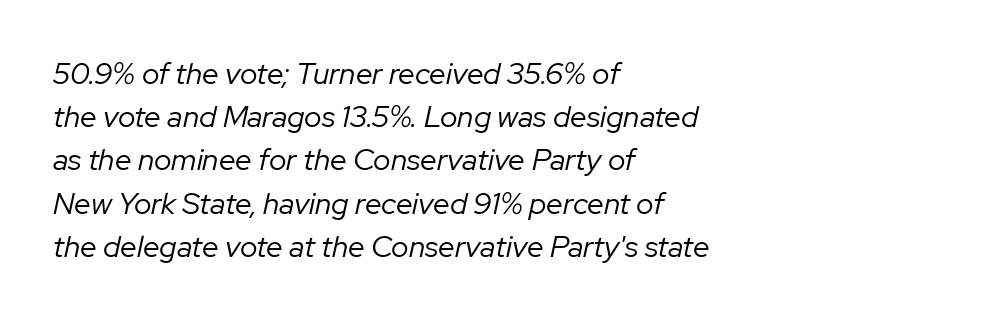
The image shows 30 px regular-weight type, italic (leaning right); set left-aligned, normal line spacing (1.44x), normal letter spacing, not underlined; low stroke contrast and a medium x-height.
